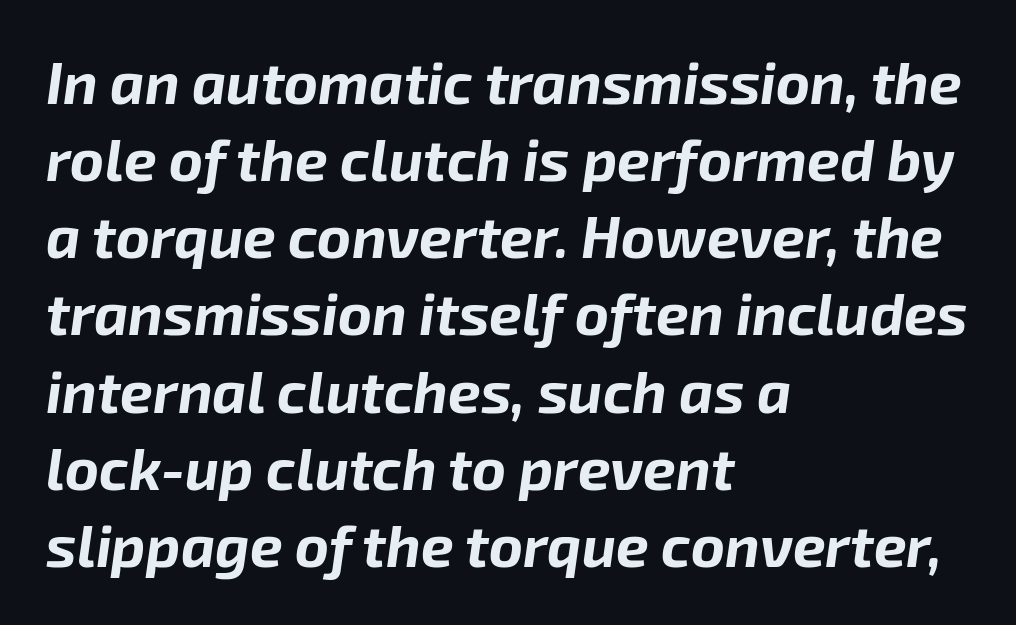
{"italic": "yes", "lean": "right", "slant_degrees": 8, "bold": "yes", "weight": "bold", "width": "normal", "stroke_contrast": "low", "x_height": "medium", "monospaced": "no", "underline": "no", "align": "left", "line_spacing": "normal", "line_spacing_ratio": 1.33, "letter_spacing": "normal", "letter_spacing_em": 0.0, "glyph_px": 58}
